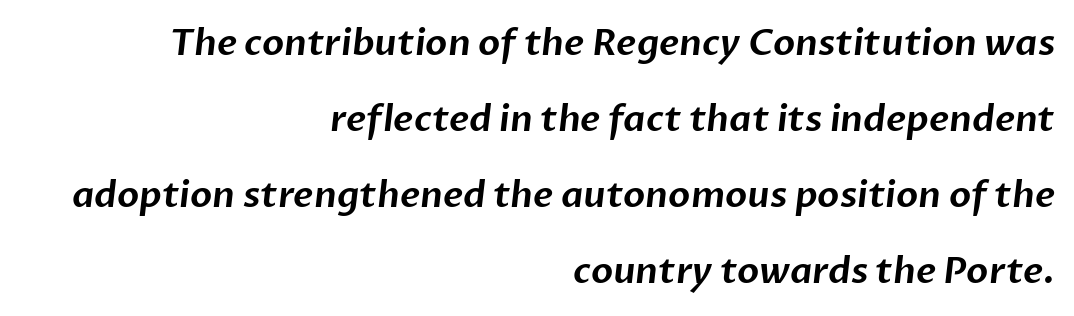
The designer dialed line spacing up above the default. The ragged edge is on the left, which tells us the setting is flush right. The passage shown has conventional tracking throughout. Varying glyph widths throughout — classic text-font behaviour.
